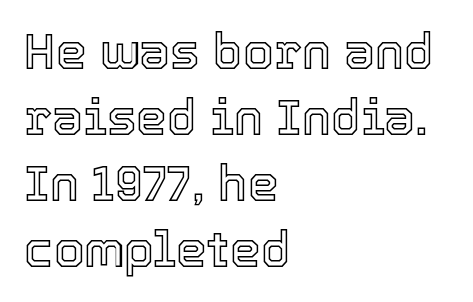
The image shows 49 px text type, upright; set left-aligned, normal line spacing (1.35x), normal letter spacing, not underlined; a medium x-height.
